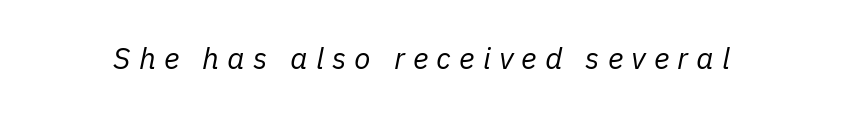
No extra ink here — the face is not bold. The baseline area is clear. The typography opts for an oblique posture over an upright one. The face used here is proportionally spaced, like ordinary book or web type. How are the letters spaced? Widely, with obvious added tracking.
